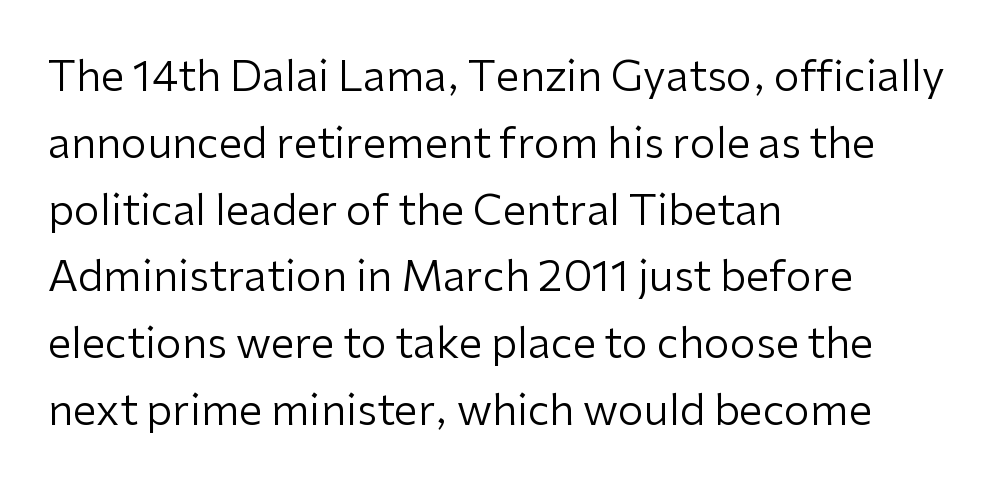
Q: Is the text bold? A: No.
Q: Is the text italic (slanted)? A: No, it is upright.
Q: Is the typeface a serif or a sans-serif typeface? A: Sans-serif.
Q: Is the text underlined? A: No.
Q: How is the paragraph aligned? A: Left-aligned.
Q: Is the spacing between letters normal or unusually wide? A: Normal.
Q: Is the spacing between lines tight, normal or loose? A: Normal.
Q: Width (condensed, normal, or wide)? A: Normal.
Q: Stroke contrast? A: Low.
Q: x-height? A: Medium.
Q: Monospaced? A: No.
